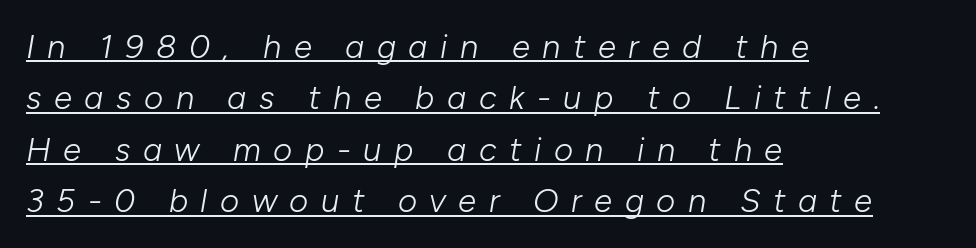
The image shows 33 px light type, italic (leaning right); set left-aligned, normal line spacing (1.56x), unusually wide letter spacing (+0.38 em), underlined; low stroke contrast and a medium x-height.
